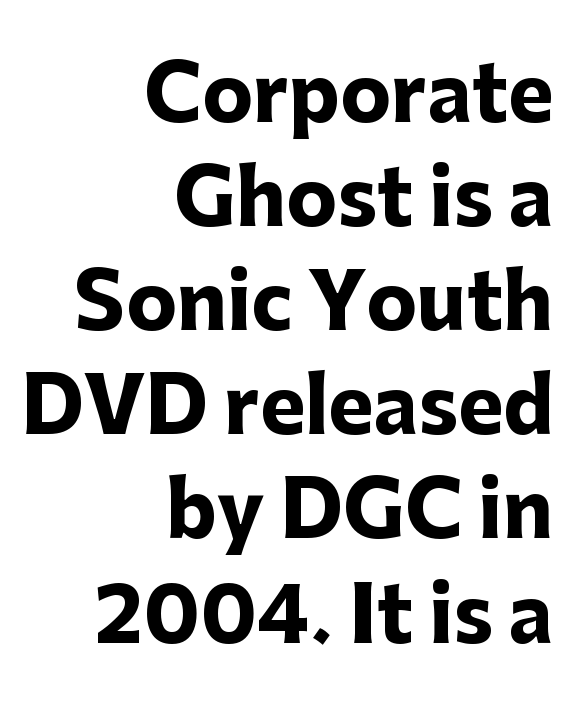
Q: Is the text bold? A: Yes.
Q: Is the text italic (slanted)? A: No, it is upright.
Q: Is the typeface a serif or a sans-serif typeface? A: Sans-serif.
Q: Is the text underlined? A: No.
Q: How is the paragraph aligned? A: Right-aligned.
Q: Is the spacing between letters normal or unusually wide? A: Normal.
Q: Is the spacing between lines tight, normal or loose? A: Normal.
Q: Width (condensed, normal, or wide)? A: Normal.
Q: Stroke contrast? A: Low.
Q: x-height? A: Medium.
Q: Monospaced? A: No.
